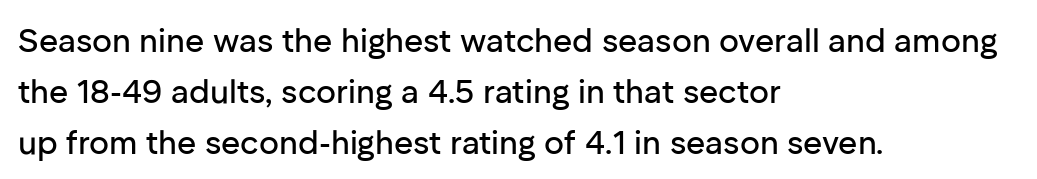
{"serif": "no", "italic": "no", "width": "normal", "stroke_contrast": "low", "x_height": "medium", "monospaced": "no", "underline": "no", "align": "left", "line_spacing": "normal", "line_spacing_ratio": 1.54, "letter_spacing": "normal", "letter_spacing_em": 0.0, "glyph_px": 33}
